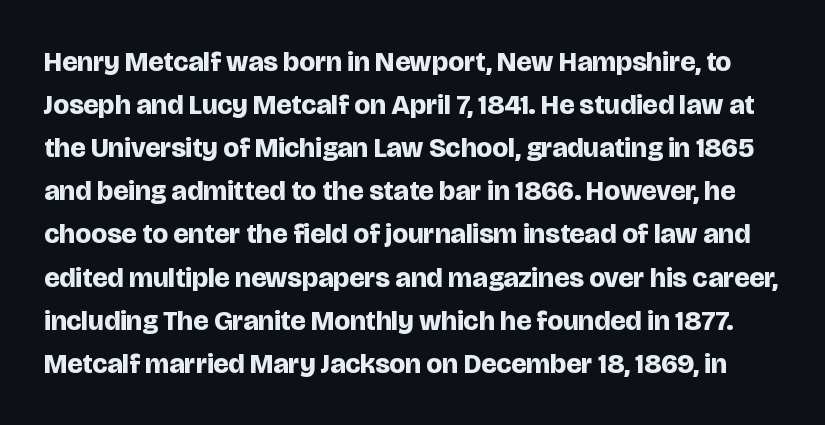
The image shows 28 px bold sans-serif type, upright; set normal line spacing (1.54x), normal letter spacing, not underlined; low stroke contrast and a large x-height.
